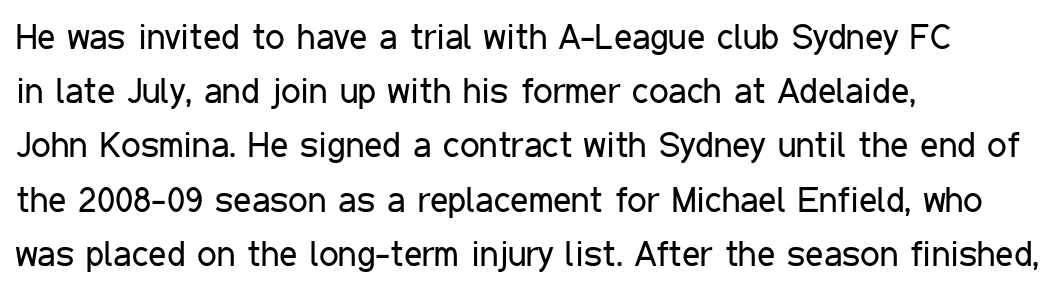
Q: Is the text bold? A: No.
Q: Is the text italic (slanted)? A: No, it is upright.
Q: Is the typeface a serif or a sans-serif typeface? A: Sans-serif.
Q: Is the text underlined? A: No.
Q: How is the paragraph aligned? A: Left-aligned.
Q: Is the spacing between letters normal or unusually wide? A: Normal.
Q: Is the spacing between lines tight, normal or loose? A: Normal.
Q: Width (condensed, normal, or wide)? A: Condensed.
Q: Stroke contrast? A: Low.
Q: x-height? A: Medium.
Q: Monospaced? A: No.
